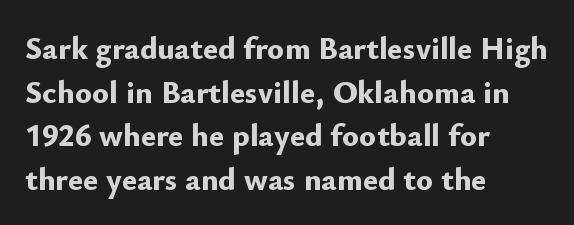
{"serif": "no", "italic": "no", "bold": "yes", "weight": "bold", "width": "normal", "stroke_contrast": "low", "x_height": "small", "monospaced": "no", "underline": "no", "align": "left", "line_spacing": "normal", "line_spacing_ratio": 1.36, "letter_spacing": "normal", "letter_spacing_em": 0.0, "glyph_px": 32}
